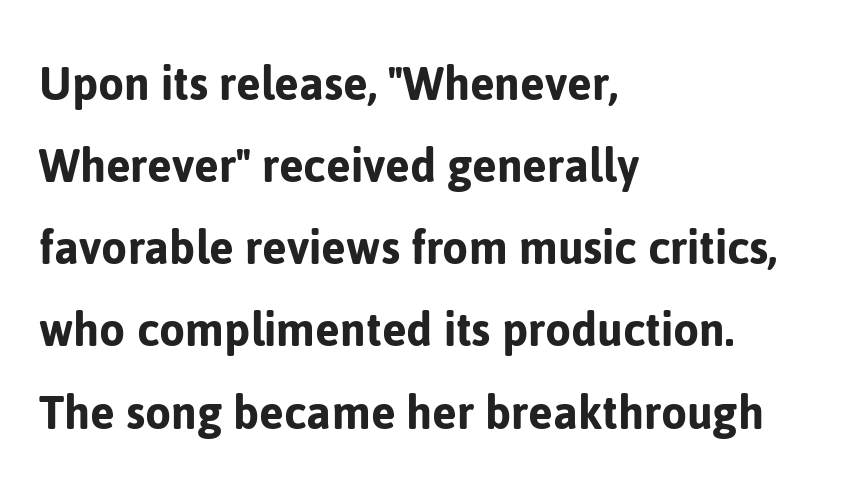
Q: Is the text italic (slanted)? A: No, it is upright.
Q: Is the typeface a serif or a sans-serif typeface? A: Sans-serif.
Q: Is the text underlined? A: No.
Q: How is the paragraph aligned? A: Left-aligned.
Q: Is the spacing between letters normal or unusually wide? A: Normal.
Q: Is the spacing between lines tight, normal or loose? A: Normal.
Q: Width (condensed, normal, or wide)? A: Normal.
Q: Stroke contrast? A: Low.
Q: x-height? A: Medium.
Q: Monospaced? A: No.
